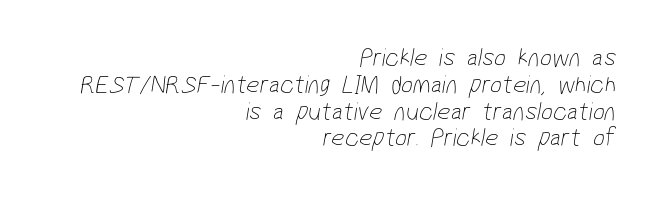
The image shows 26 px text type; set right-aligned, tight line spacing (1.03x), normal letter spacing, not underlined.
